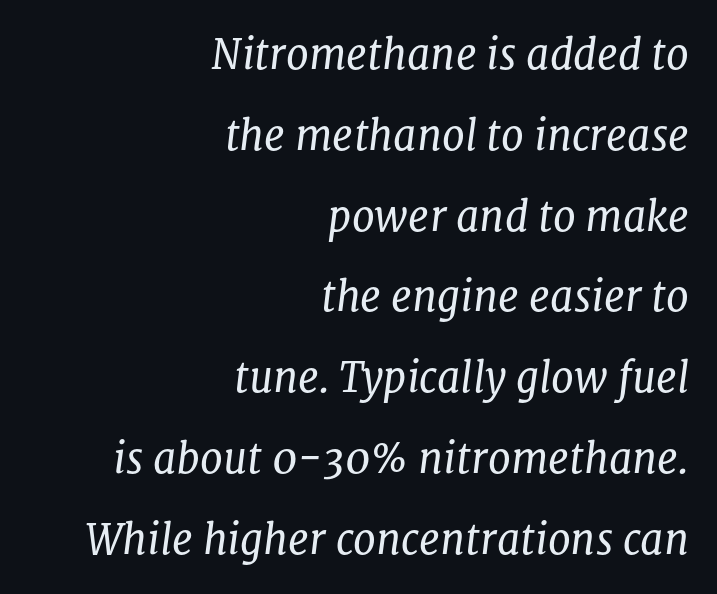
The image shows 41 px regular-weight serif type, italic (leaning right); set right-aligned, loose line spacing (1.97x), normal letter spacing, not underlined; low stroke contrast and a medium x-height.
